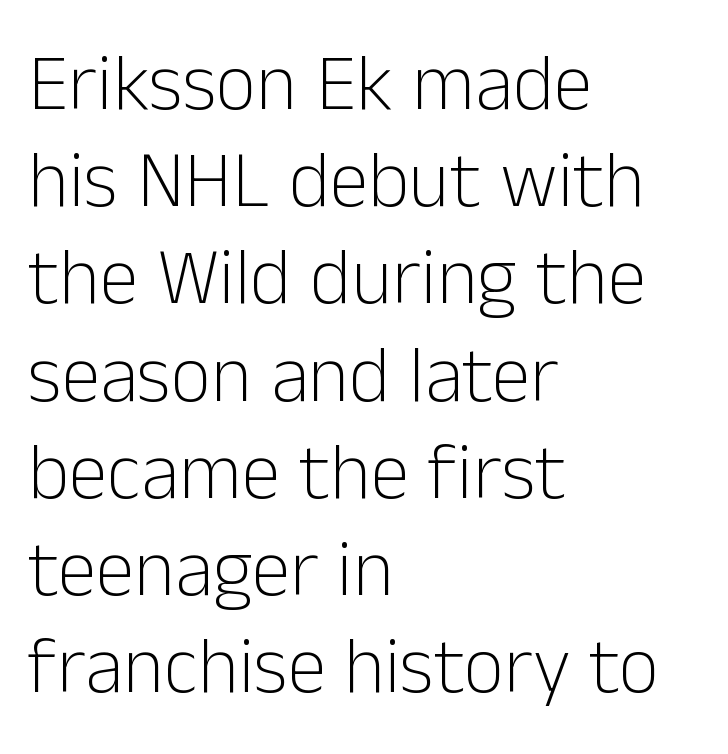
{"serif": "no", "italic": "no", "bold": "no", "weight": "light", "width": "normal", "stroke_contrast": "low", "x_height": "medium", "monospaced": "no", "underline": "no", "align": "left", "line_spacing_ratio": 1.23, "letter_spacing": "normal", "letter_spacing_em": 0.0, "glyph_px": 79}
